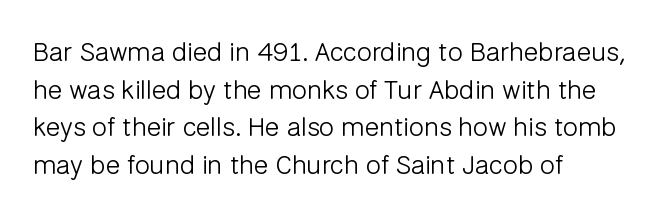
{"italic": "no", "bold": "no", "underline": "no", "align": "left", "line_spacing": "normal", "line_spacing_ratio": 1.39, "letter_spacing": "normal", "letter_spacing_em": 0.0, "glyph_px": 27}
